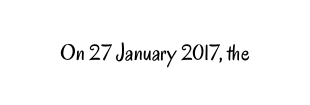
The type is set solid horizontally, with unmodified tracking. Words float on clear page, feet unadorned. A quiet, ordinary-to-light weight characterises the typeface. The type sits square on the baseline with zero lean.
